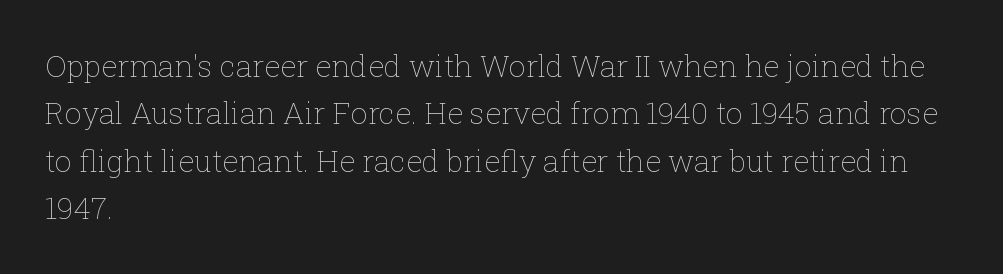
Q: Is the text bold? A: No.
Q: Is the text italic (slanted)? A: No, it is upright.
Q: Is the text underlined? A: No.
Q: How is the paragraph aligned? A: Left-aligned.
Q: Is the spacing between letters normal or unusually wide? A: Normal.
Q: Is the spacing between lines tight, normal or loose? A: Normal.
Q: Width (condensed, normal, or wide)? A: Normal.
Q: Stroke contrast? A: Low.
Q: x-height? A: Medium.
Q: Monospaced? A: No.
